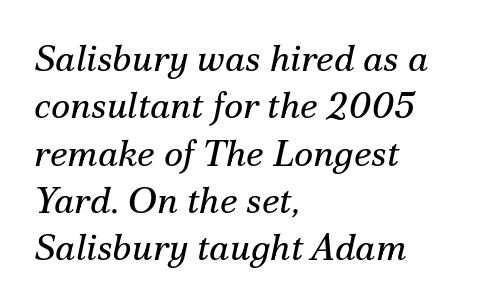
{"serif": "yes", "italic": "yes", "lean": "right", "slant_degrees": 12, "bold": "no", "weight": "regular", "width": "normal", "stroke_contrast": "medium", "x_height": "small", "monospaced": "no", "underline": "no", "align": "left", "line_spacing": "normal", "line_spacing_ratio": 1.28, "letter_spacing": "normal", "letter_spacing_em": 0.0, "glyph_px": 37}
